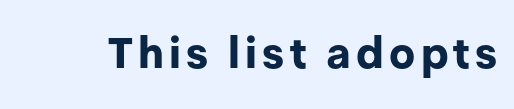
{"serif": "no", "italic": "no", "bold": "yes", "weight": "bold", "width": "normal", "stroke_contrast": "low", "x_height": "medium", "monospaced": "no", "underline": "no", "glyph_px": 43}
